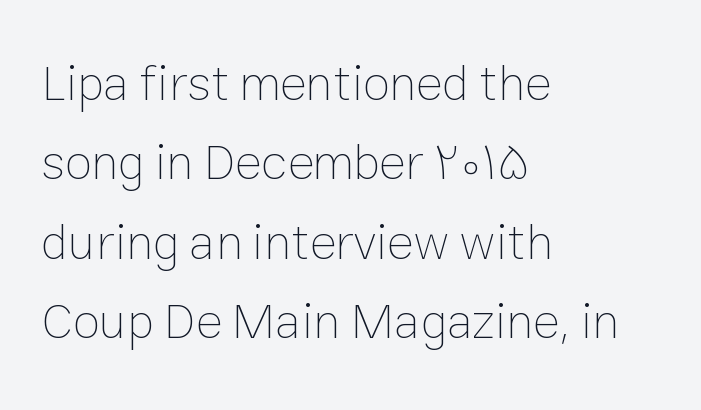
The image shows 50 px thin type, upright; set left-aligned, normal line spacing (1.59x), normal letter spacing, not underlined; low stroke contrast and a medium x-height.
